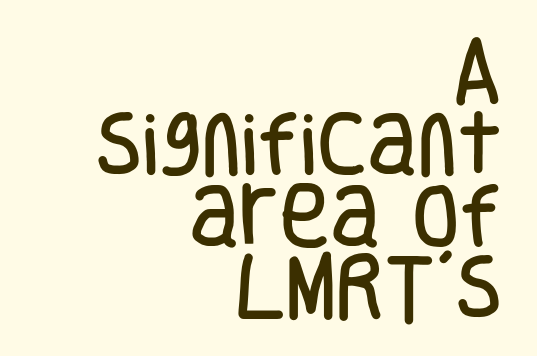
Q: Is the text italic (slanted)? A: No, it is upright.
Q: Is the typeface a serif or a sans-serif typeface? A: Sans-serif.
Q: Is the text underlined? A: No.
Q: How is the paragraph aligned? A: Right-aligned.
Q: Is the spacing between letters normal or unusually wide? A: Normal.
Q: Is the spacing between lines tight, normal or loose? A: Tight.
Q: Width (condensed, normal, or wide)? A: Condensed.
Q: Stroke contrast? A: Low.
Q: x-height? A: Large.
Q: Monospaced? A: No.
